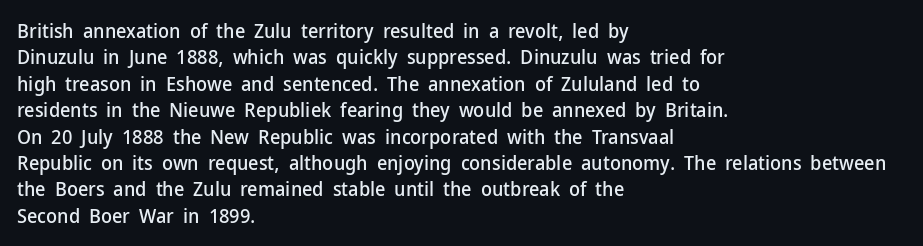
The image shows 20 px text type, upright; set left-aligned, normal line spacing (1.32x), normal letter spacing, not underlined.
